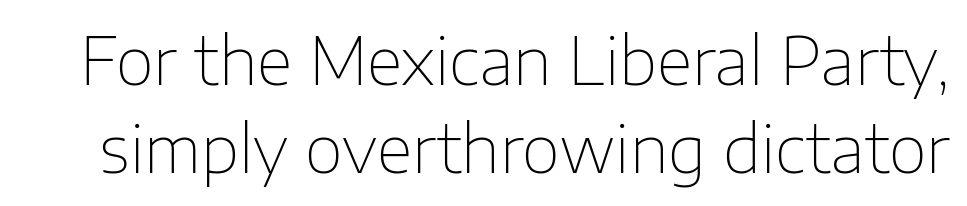
The image shows 66 px thin sans-serif type, upright; set normal line spacing (1.34x), normal letter spacing, not underlined; low stroke contrast and a medium x-height.
